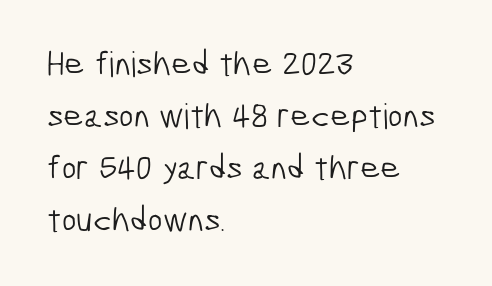
Only glyphs here, with clear space below each row. Is the letter spacing exaggerated? No — it looks like the ordinary default. Is this a fixed-width face? No — the glyphs have proportional, varying widths. Caption: face not bold, strokes unweighted. In terms of letterform style, serifs are entirely absent.
